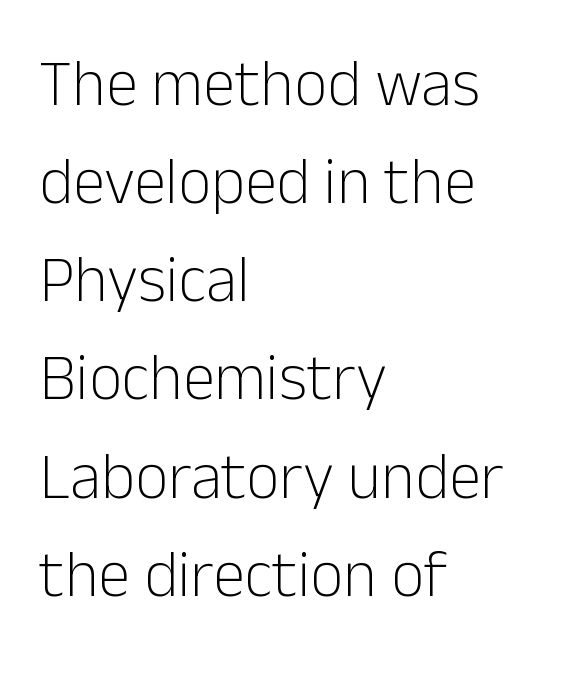
{"serif": "no", "italic": "no", "bold": "no", "weight": "light", "width": "normal", "stroke_contrast": "low", "x_height": "medium", "monospaced": "no", "underline": "no", "align": "left", "line_spacing": "normal", "line_spacing_ratio": 1.51, "letter_spacing": "normal", "letter_spacing_em": 0.0, "glyph_px": 65}
